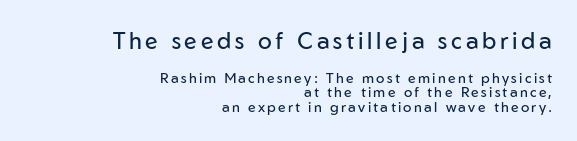
Q: Is the text bold? A: No.
Q: Is the text italic (slanted)? A: No, it is upright.
Q: Is the text underlined? A: No.
Q: How is the paragraph aligned? A: Right-aligned.
Q: Is the spacing between lines tight, normal or loose? A: Tight.
Q: Which block of text is set in a larger size, the first (top) or the second (bottom)? A: The first (top) one.
